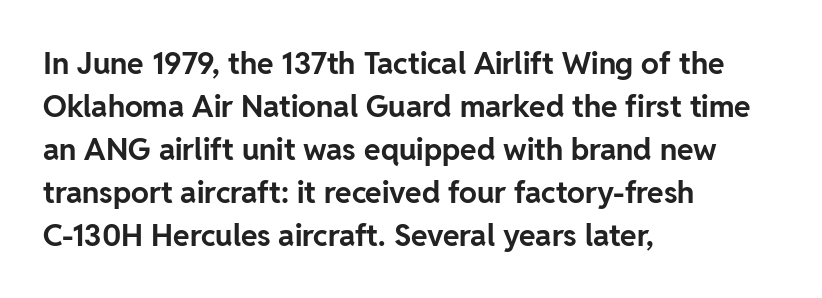
Q: Is the text bold? A: Yes.
Q: Is the text italic (slanted)? A: No, it is upright.
Q: Is the typeface a serif or a sans-serif typeface? A: Sans-serif.
Q: Is the text underlined? A: No.
Q: How is the paragraph aligned? A: Left-aligned.
Q: Is the spacing between letters normal or unusually wide? A: Normal.
Q: Is the spacing between lines tight, normal or loose? A: Normal.
Q: Width (condensed, normal, or wide)? A: Normal.
Q: Stroke contrast? A: Low.
Q: x-height? A: Medium.
Q: Monospaced? A: No.
